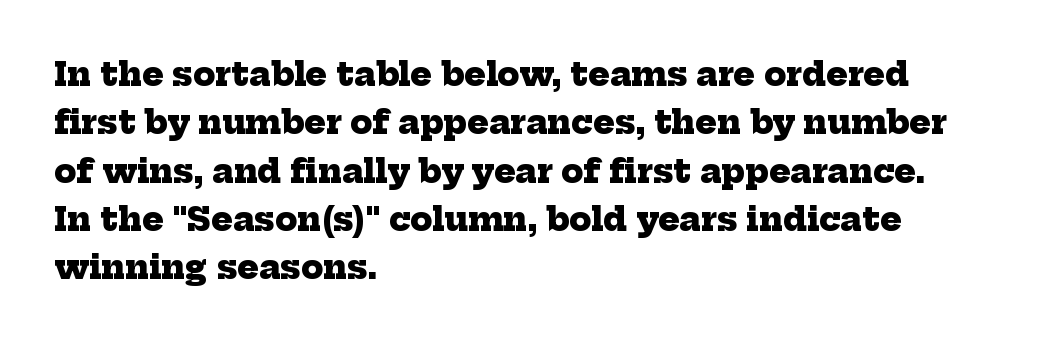
{"serif": "yes", "bold": "yes", "weight": "heavy", "width": "normal", "stroke_contrast": "low", "x_height": "medium", "monospaced": "no", "underline": "no", "align": "left", "line_spacing": "normal", "line_spacing_ratio": 1.51, "letter_spacing": "normal", "letter_spacing_em": 0.0, "glyph_px": 32}
